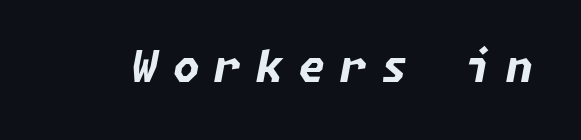
Q: Is the text bold? A: Yes.
Q: Is the text italic (slanted)? A: Yes, it leans right by about 11 degrees.
Q: Is the text underlined? A: No.
Q: Is the spacing between letters normal or unusually wide? A: Unusually wide.
Q: Width (condensed, normal, or wide)? A: Normal.
Q: Stroke contrast? A: Low.
Q: x-height? A: Medium.
